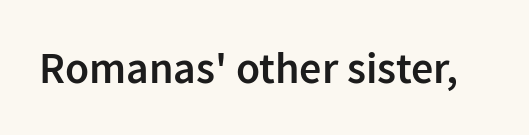
Characters remain perfectly vertical along every line. Slightly chunky letters — semibold, I'd say, not full bold. Note the varied advance widths — an 'i' is clearly narrower than an 'm'. The space beneath each line is pristine and unruled. How are the letters spaced? Ordinarily, with no added tracking.
